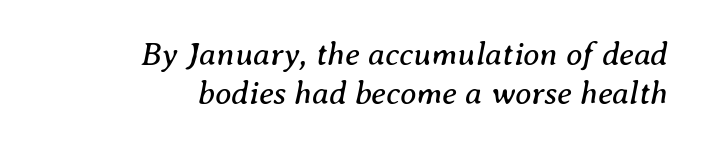
Q: Is the text bold? A: No.
Q: Is the text italic (slanted)? A: Yes, it leans right by about 8 degrees.
Q: Is the typeface a serif or a sans-serif typeface? A: Serif.
Q: Is the text underlined? A: No.
Q: How is the paragraph aligned? A: Right-aligned.
Q: Is the spacing between letters normal or unusually wide? A: Normal.
Q: Width (condensed, normal, or wide)? A: Normal.
Q: Stroke contrast? A: Medium.
Q: x-height? A: Medium.
Q: Monospaced? A: No.
